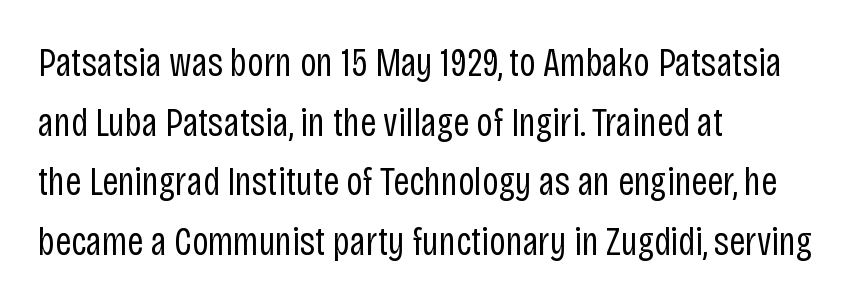
The image shows 40 px regular-weight, condensed sans-serif type, upright; set left-aligned, normal line spacing (1.49x), normal letter spacing, not underlined; low stroke contrast and a large x-height.
